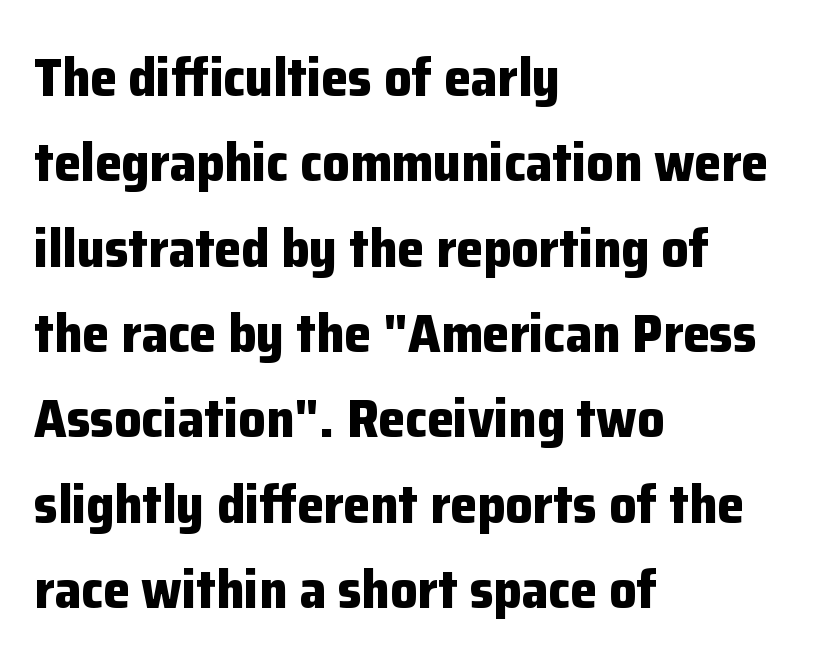
The image shows 54 px bold sans-serif type, upright; set left-aligned, normal line spacing (1.58x), normal letter spacing, not underlined; low stroke contrast and a medium x-height.
